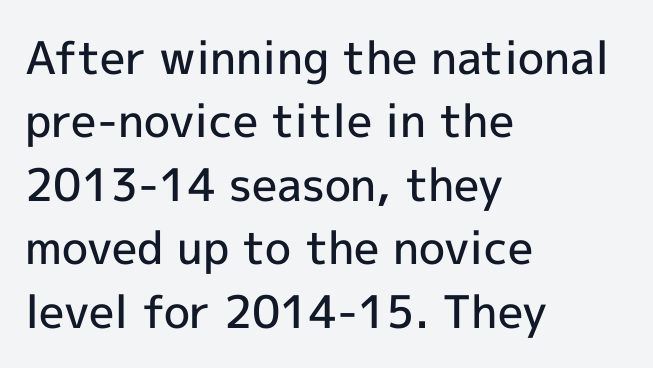
These lines are rendered in a variable-pitch font. Students, observe: this is what conventionally led text looks like. Does extra space separate the letters? No, they use regular spacing. This rendering uses left alignment, leaving the right contour irregular. The specimen omits any rule beneath the text block's lines. The passage shown is semibold, sitting just below true bold.
